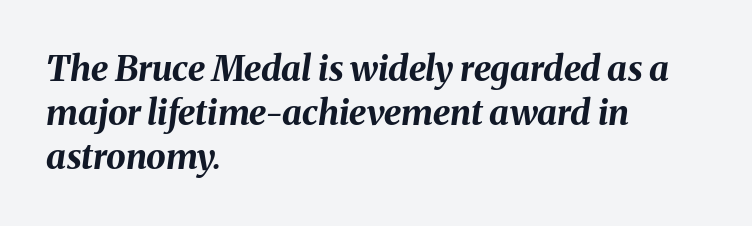
Q: Is the text bold? A: Yes.
Q: Is the text italic (slanted)? A: Yes, it leans right by about 8 degrees.
Q: Is the text underlined? A: No.
Q: How is the paragraph aligned? A: Left-aligned.
Q: Is the spacing between letters normal or unusually wide? A: Normal.
Q: Is the spacing between lines tight, normal or loose? A: Normal.
Q: Width (condensed, normal, or wide)? A: Normal.
Q: Stroke contrast? A: Medium.
Q: x-height? A: Medium.
Q: Monospaced? A: No.
